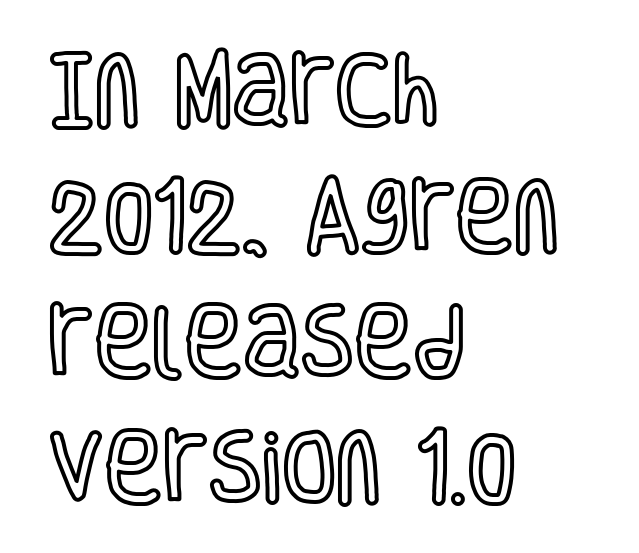
{"italic": "no", "width": "condensed", "x_height": "large", "monospaced": "no", "underline": "no", "align": "left", "line_spacing": "normal", "line_spacing_ratio": 1.59, "letter_spacing": "normal", "letter_spacing_em": 0.0, "glyph_px": 79}
